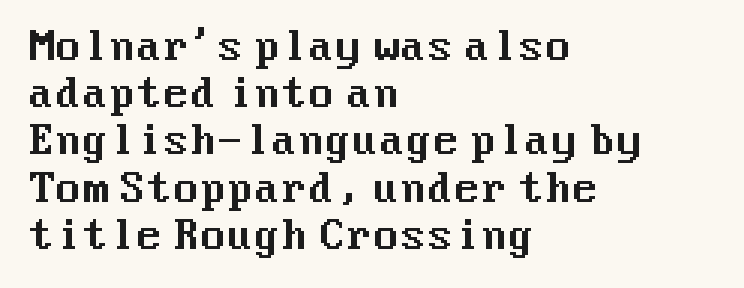
Quick note: not italic, upright. Type without underlining. Does the copy run flush right? No — it runs flush left. I'd call this a sans setting — the letters go barefoot. The type is set solid horizontally, with unmodified tracking.
